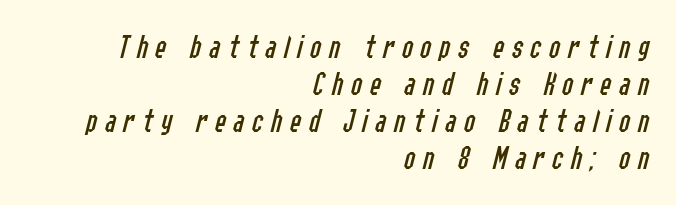
{"italic": "yes", "lean": "right", "slant_degrees": 14, "bold": "no", "weight": "regular", "width": "condensed", "stroke_contrast": "low", "x_height": "medium", "monospaced": "no", "underline": "no", "align": "right", "line_spacing": "tight", "line_spacing_ratio": 1.09, "letter_spacing": "wide", "letter_spacing_em": 0.22, "glyph_px": 34}
